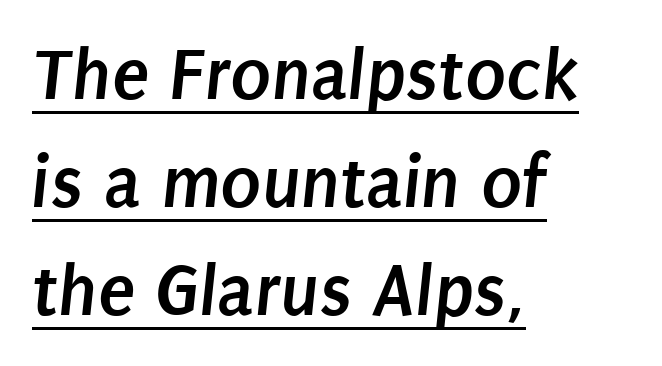
Q: Is the text bold? A: Yes.
Q: Is the typeface a serif or a sans-serif typeface? A: Sans-serif.
Q: Is the text underlined? A: Yes.
Q: How is the paragraph aligned? A: Left-aligned.
Q: Is the spacing between letters normal or unusually wide? A: Normal.
Q: Is the spacing between lines tight, normal or loose? A: Normal.
Q: Width (condensed, normal, or wide)? A: Condensed.
Q: Stroke contrast? A: Low.
Q: x-height? A: Large.
Q: Monospaced? A: No.
